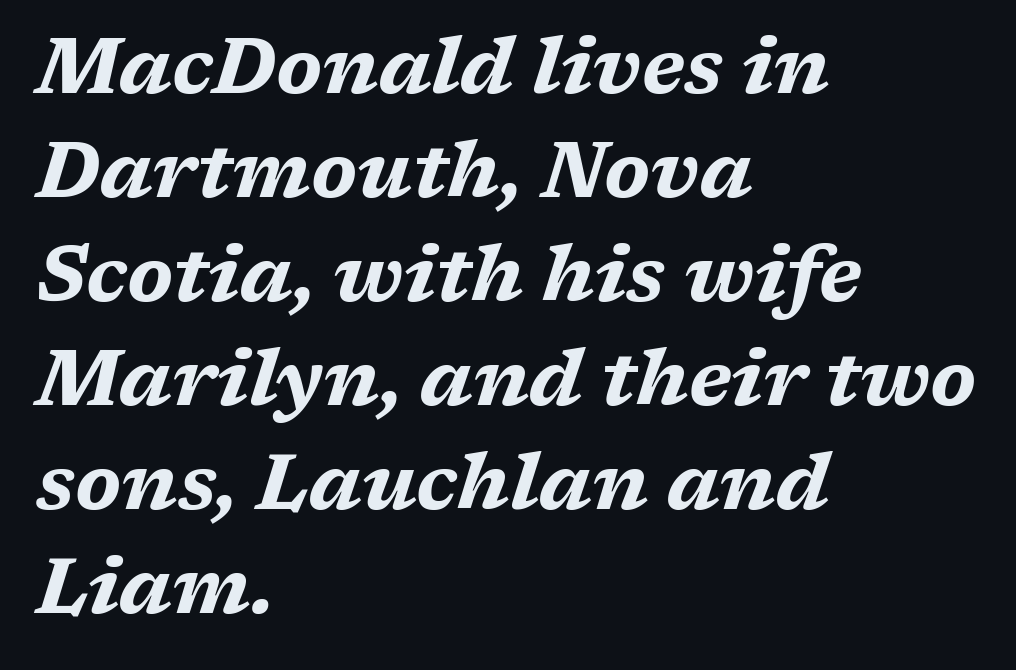
{"italic": "yes", "lean": "right", "slant_degrees": 17, "bold": "yes", "weight": "bold", "width": "wide", "stroke_contrast": "medium", "x_height": "medium", "monospaced": "no", "underline": "no", "align": "left", "line_spacing": "normal", "line_spacing_ratio": 1.35, "letter_spacing": "normal", "letter_spacing_em": 0.0, "glyph_px": 77}
